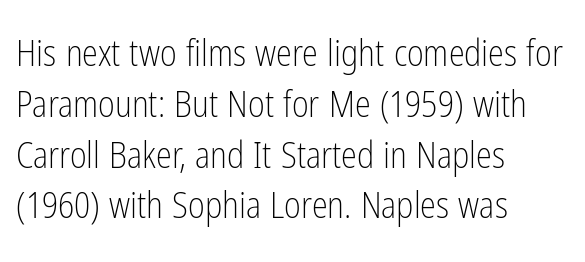
Characters follow at the spacing the type designer built in. The rag falls on the right side of this text block. Stroke terminals: plain, sans-serif. A roman cut, with each character standing at attention. The rendering uses a moderate line-height, typical for paragraphs. Underlining? Definitely not there.
